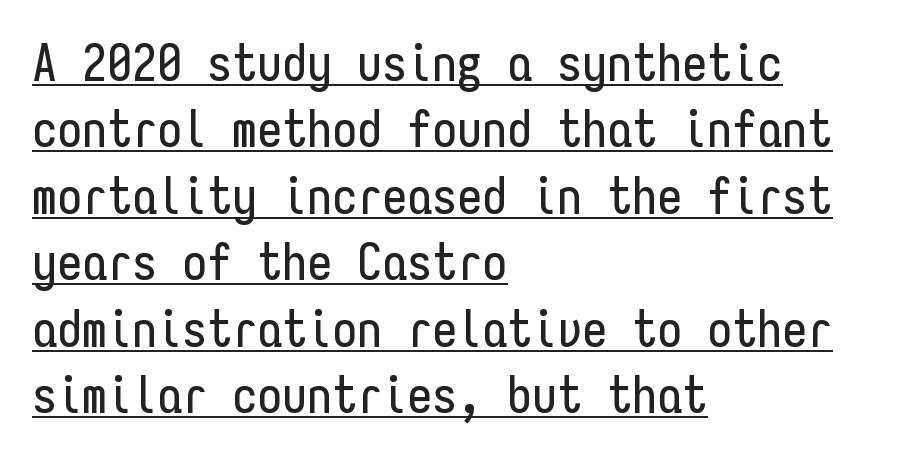
{"serif": "no", "italic": "no", "width": "condensed", "stroke_contrast": "low", "x_height": "medium", "monospaced": "yes", "underline": "yes", "align": "left", "line_spacing": "normal", "line_spacing_ratio": 1.33, "letter_spacing": "normal", "letter_spacing_em": 0.0, "glyph_px": 50}
